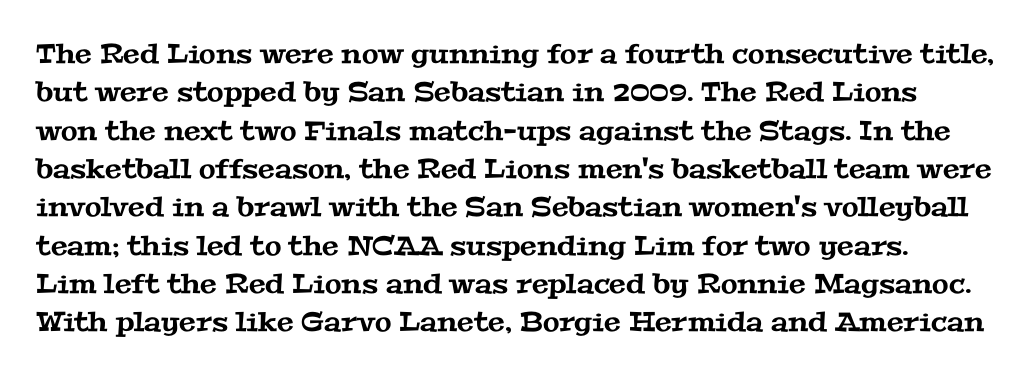
Q: Is the text underlined? A: No.
Q: Is the spacing between letters normal or unusually wide? A: Normal.
Q: Is the spacing between lines tight, normal or loose? A: Normal.
